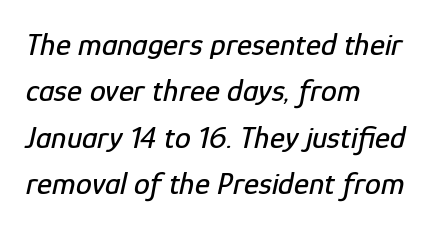
The image shows 32 px condensed type, italic (leaning right); set left-aligned, normal line spacing (1.45x), normal letter spacing, not underlined; low stroke contrast and a medium x-height.
